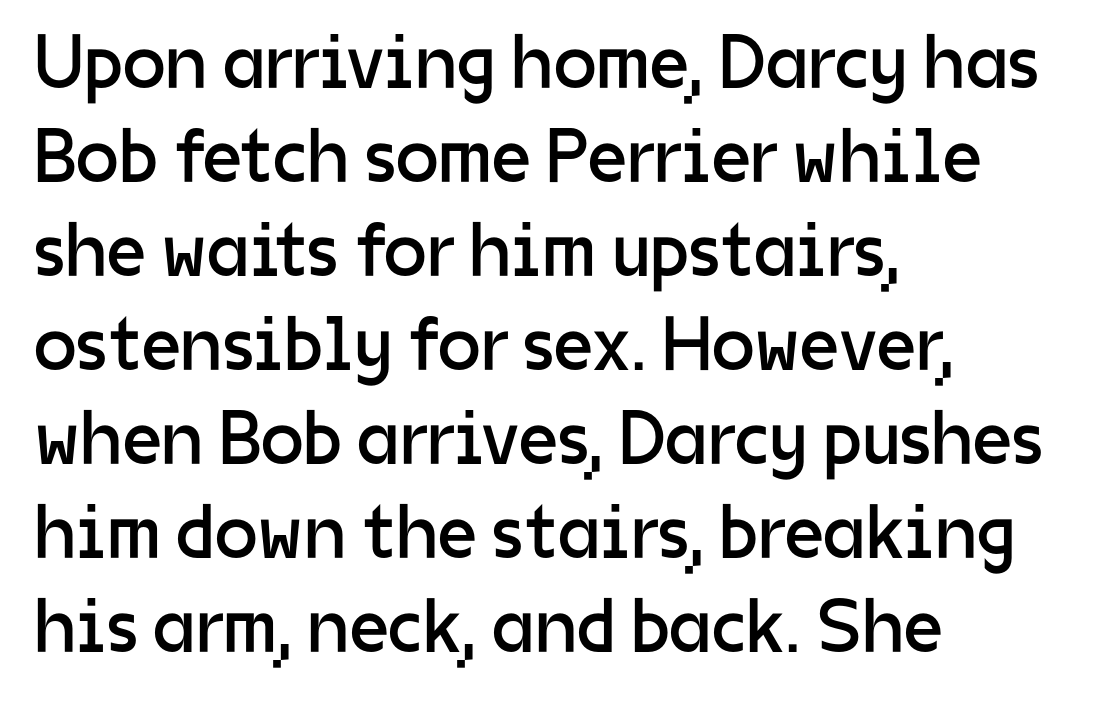
{"serif": "no", "italic": "no", "bold": "no", "weight": "regular", "width": "normal", "stroke_contrast": "low", "x_height": "medium", "monospaced": "no", "underline": "no", "align": "left", "line_spacing_ratio": 1.22, "letter_spacing": "normal", "letter_spacing_em": 0.0, "glyph_px": 77}
